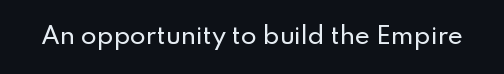
The image shows 23 px text type, upright; set normal letter spacing, not underlined.
